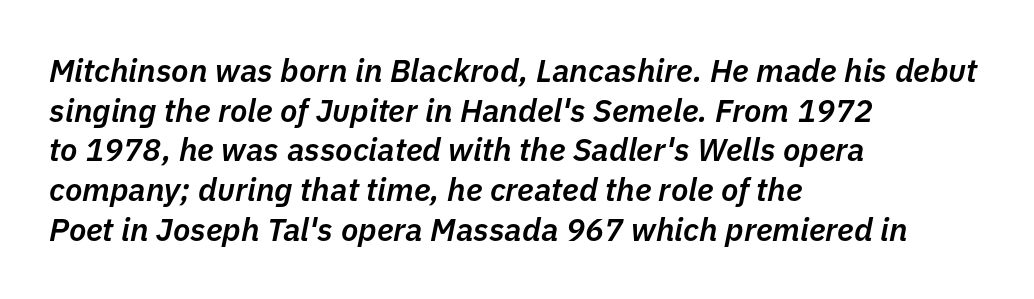
Character widths vary here, with narrow letters taking less room than wide ones. No extra tracking has been applied to these lines. The rendering applies a slant to the glyphs. Honestly, there is no underline to notice here at all. Weight check: semibold — heavier than regular, not quite bold. The paragraph shown leans on its left margin.
